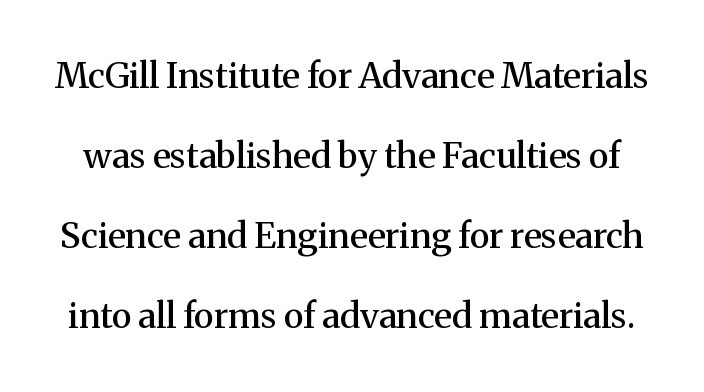
The horizontal fit of the characters is conventional and even. Posture: vertical. What's the leading like? Stretched, with rows far apart. Firm but not heavy-handed strokes: this text is semibold. Honestly, there is no underline to notice here at all. The rendering uses natural spacing where letterforms have individual widths.
